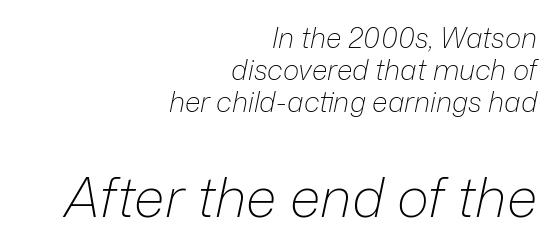
{"italic": "yes", "lean": "right", "slant_degrees": 12, "bold": "no", "weight": "light", "width": "normal", "stroke_contrast": "low", "x_height": "medium", "monospaced": "no", "underline": "no", "align": "right", "line_spacing": "tight", "line_spacing_ratio": 1.14, "letter_spacing": "normal", "letter_spacing_em": 0.0, "larger_block": "second", "size_ratio": 1.96, "glyph_px": 55}
